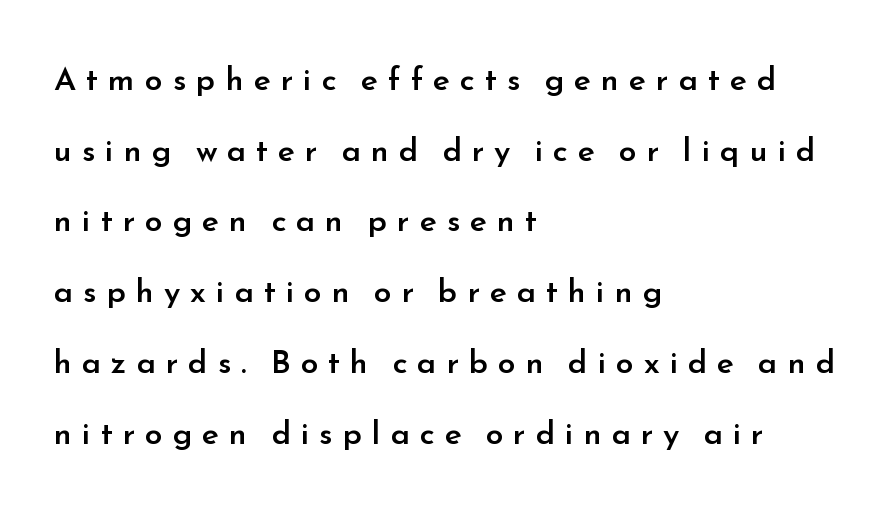
The image shows 32 px semibold sans-serif type, upright; set left-aligned, loose line spacing (2.21x), unusually wide letter spacing (+0.31 em), not underlined; low stroke contrast and a small x-height.
